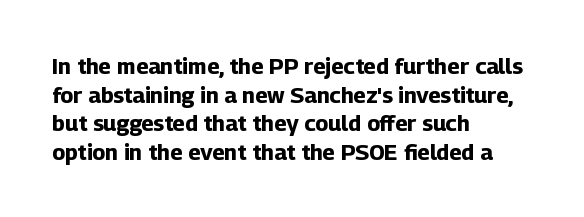
The image shows 22 px bold type, upright; set left-aligned, normal line spacing (1.3x), normal letter spacing, not underlined.
